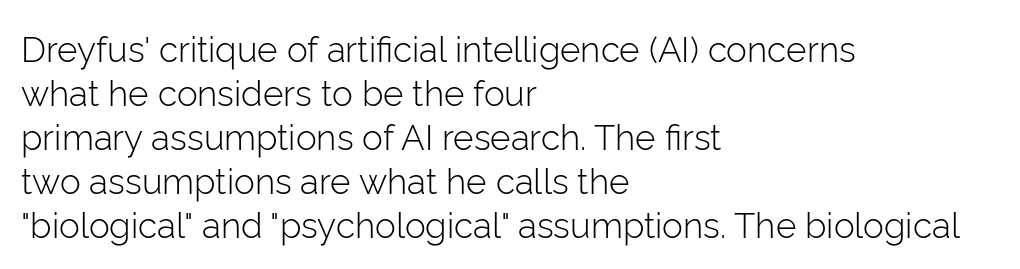
{"serif": "no", "italic": "no", "bold": "no", "weight": "light", "width": "normal", "stroke_contrast": "low", "x_height": "medium", "monospaced": "no", "underline": "no", "align": "left", "line_spacing": "normal", "line_spacing_ratio": 1.26, "letter_spacing": "normal", "letter_spacing_em": 0.0, "glyph_px": 35}
